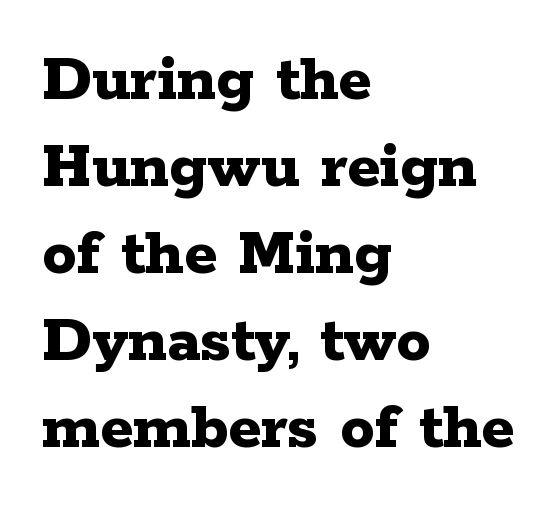
{"serif": "yes", "italic": "no", "bold": "yes", "weight": "bold", "width": "wide", "stroke_contrast": "low", "x_height": "medium", "monospaced": "no", "underline": "no", "align": "left", "line_spacing": "normal", "line_spacing_ratio": 1.26, "letter_spacing": "normal", "letter_spacing_em": 0.0, "glyph_px": 69}
